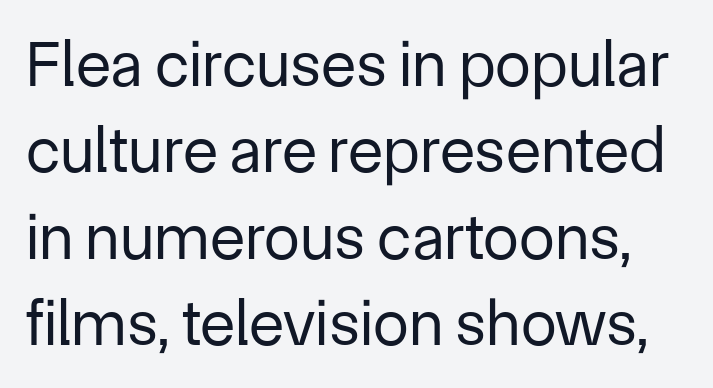
The image shows 65 px regular-weight sans-serif type, upright; set normal line spacing (1.33x), normal letter spacing, not underlined; low stroke contrast and a medium x-height.
